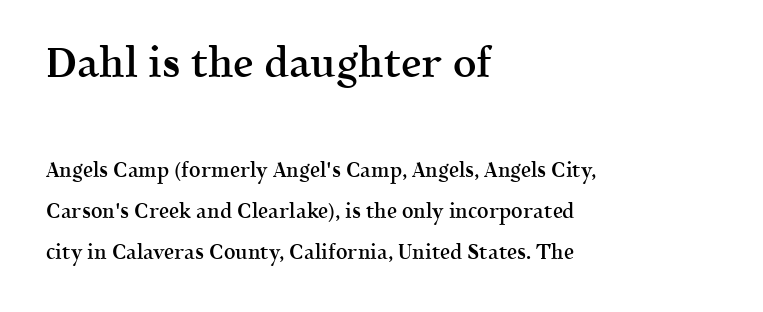
Q: Is the text bold? A: Semi-bold.
Q: Is the text italic (slanted)? A: No, it is upright.
Q: Is the typeface a serif or a sans-serif typeface? A: Serif.
Q: Is the text underlined? A: No.
Q: How is the paragraph aligned? A: Left-aligned.
Q: Is the spacing between letters normal or unusually wide? A: Normal.
Q: Is the spacing between lines tight, normal or loose? A: Loose.
Q: Which block of text is set in a larger size, the first (top) or the second (bottom)? A: The first (top) one.
Q: Width (condensed, normal, or wide)? A: Normal.
Q: x-height? A: Medium.
Q: Monospaced? A: No.
